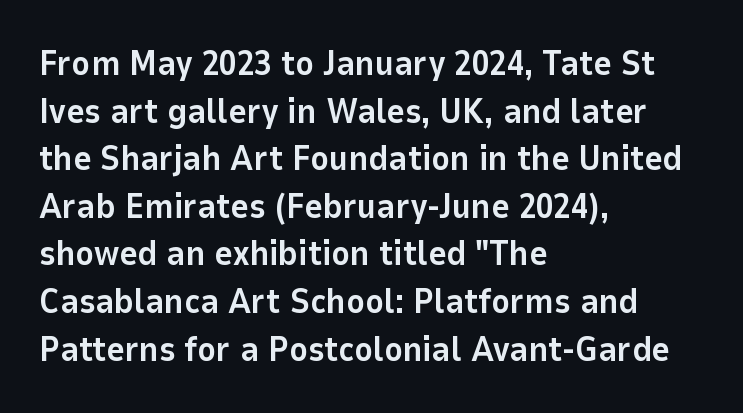
The image shows 35 px bold sans-serif type, upright; set left-aligned, normal line spacing (1.36x), normal letter spacing, not underlined; low stroke contrast and a medium x-height.
